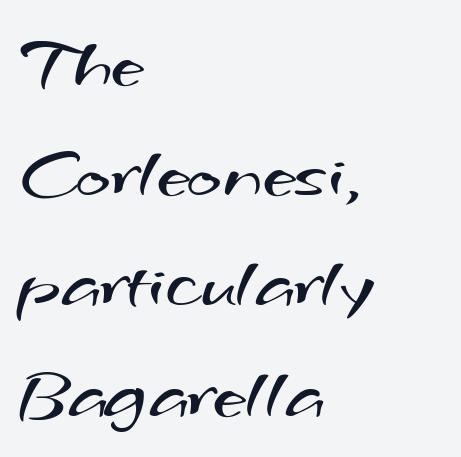
The image shows 75 px regular-weight, wide sans-serif type; set left-aligned, normal line spacing (1.47x), normal letter spacing, not underlined; medium stroke contrast and a small x-height.
